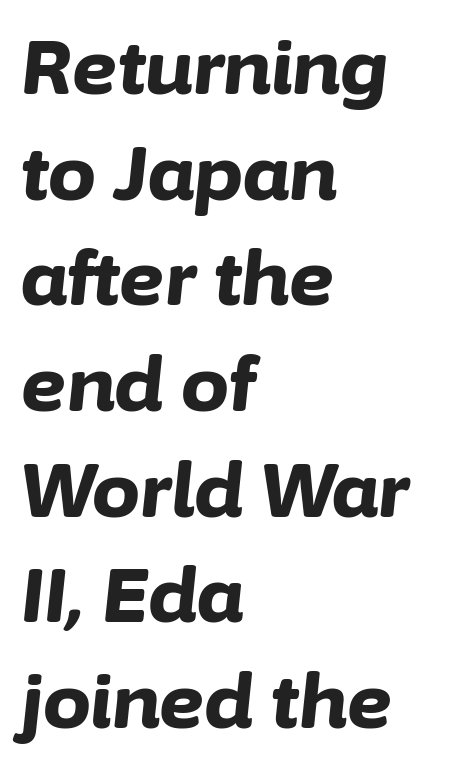
The image shows 76 px bold type, italic (leaning right); set left-aligned, normal line spacing (1.39x), normal letter spacing, not underlined; low stroke contrast and a medium x-height.
